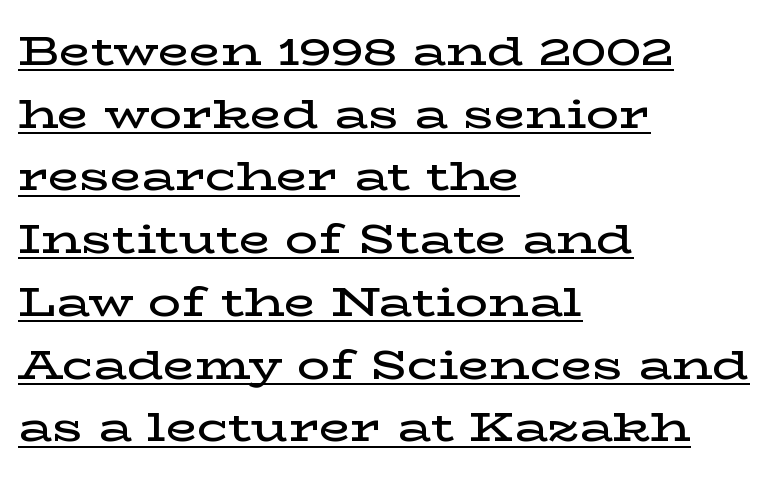
The image shows 41 px semibold, wide serif type, upright; set left-aligned, normal line spacing (1.53x), normal letter spacing, underlined; low stroke contrast and a medium x-height.
